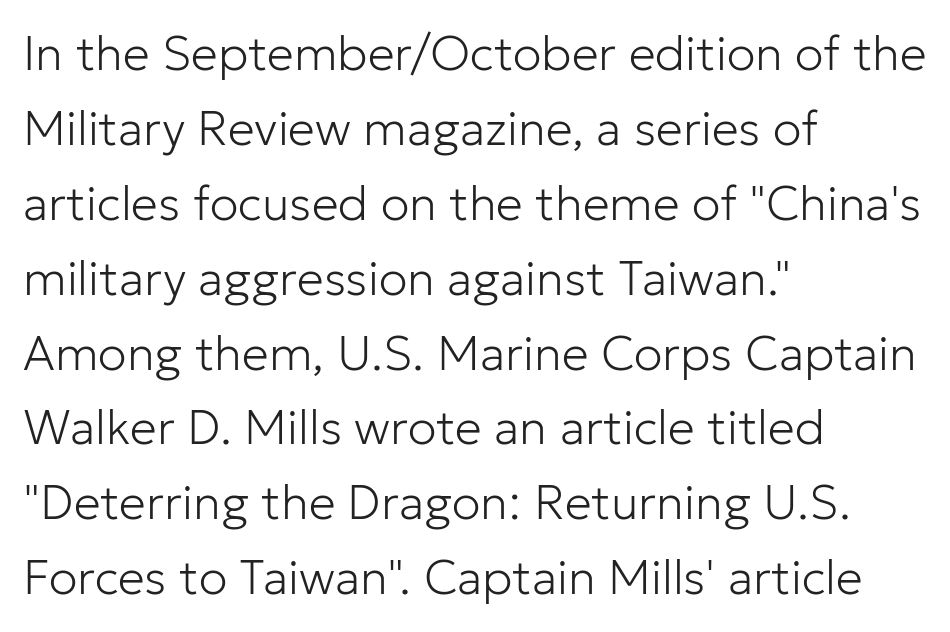
Anything drawn beneath the words? Only blank space. Posture: upright roman. The weight would be labelled regular, book, light, or lighter still. Look at the tracking — it's just the regular setting, nothing added.
